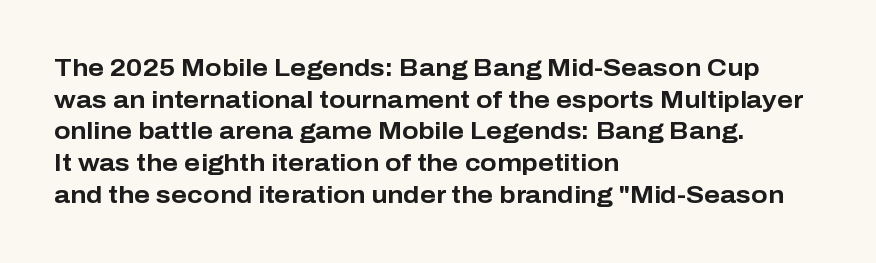
{"italic": "no", "bold": "yes", "underline": "no", "align": "left", "line_spacing": "normal", "line_spacing_ratio": 1.32, "letter_spacing": "normal", "letter_spacing_em": 0.0, "glyph_px": 24}
